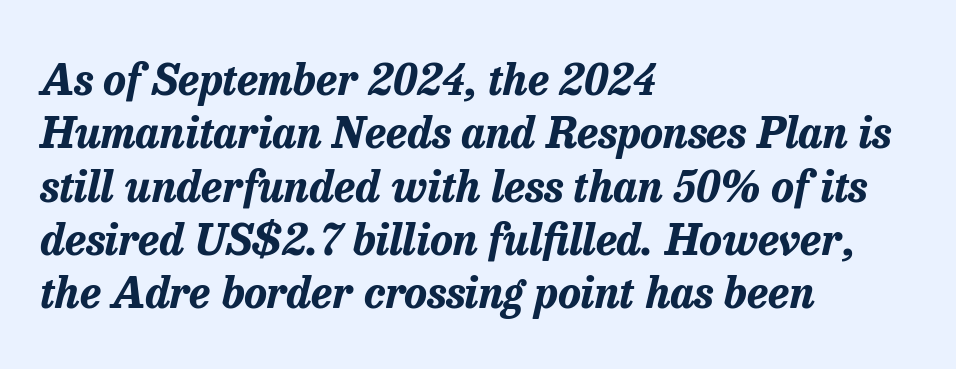
The image shows 43 px bold type, italic (leaning right); set left-aligned, line spacing 1.24x, normal letter spacing, not underlined; low stroke contrast and a medium x-height.
